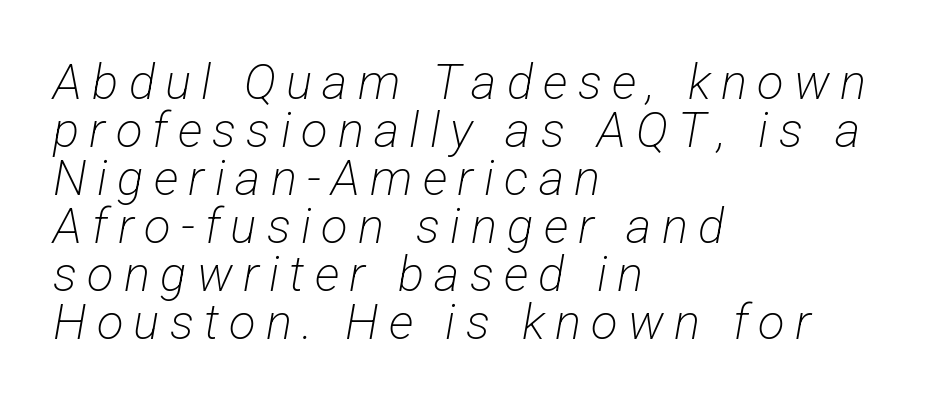
Q: Is the text bold? A: No.
Q: Is the typeface a serif or a sans-serif typeface? A: Sans-serif.
Q: Is the text underlined? A: No.
Q: How is the paragraph aligned? A: Left-aligned.
Q: Is the spacing between letters normal or unusually wide? A: Unusually wide.
Q: Is the spacing between lines tight, normal or loose? A: Tight.
Q: Width (condensed, normal, or wide)? A: Condensed.
Q: Stroke contrast? A: Low.
Q: x-height? A: Medium.
Q: Monospaced? A: No.
